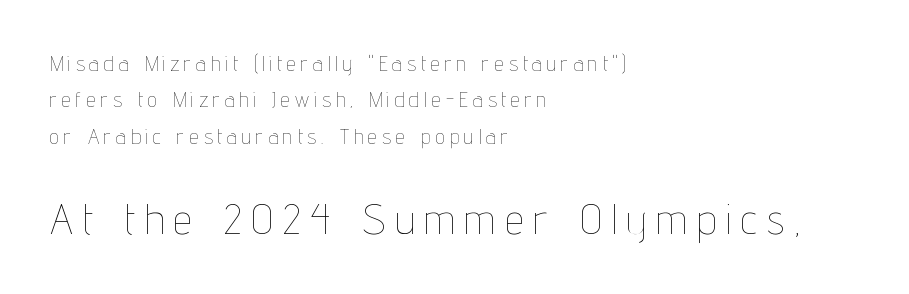
Q: Is the text bold? A: No.
Q: Is the text italic (slanted)? A: No, it is upright.
Q: Is the text underlined? A: No.
Q: How is the paragraph aligned? A: Left-aligned.
Q: Is the spacing between letters normal or unusually wide? A: Unusually wide.
Q: Which block of text is set in a larger size, the first (top) or the second (bottom)? A: The second (bottom) one.
Q: Width (condensed, normal, or wide)? A: Condensed.
Q: Stroke contrast? A: Low.
Q: x-height? A: Medium.
Q: Monospaced? A: No.
